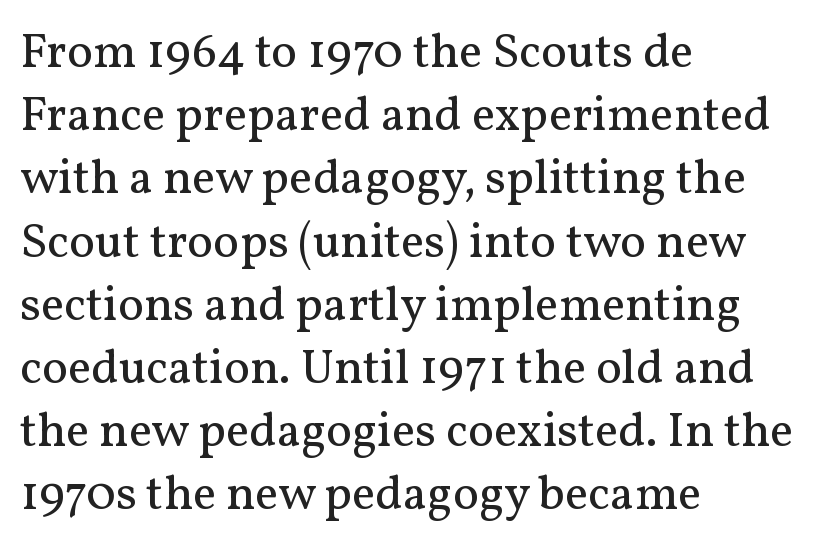
{"serif": "yes", "italic": "no", "bold": "no", "weight": "regular", "width": "normal", "stroke_contrast": "medium", "x_height": "medium", "monospaced": "no", "underline": "no", "align": "left", "line_spacing": "normal", "line_spacing_ratio": 1.29, "letter_spacing": "normal", "letter_spacing_em": 0.0, "glyph_px": 49}
